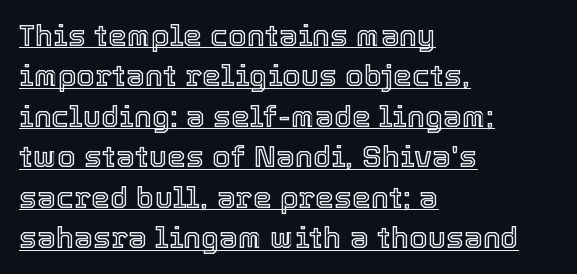
{"italic": "no", "width": "normal", "x_height": "medium", "monospaced": "no", "underline": "yes", "align": "left", "line_spacing": "normal", "line_spacing_ratio": 1.35, "letter_spacing": "normal", "letter_spacing_em": 0.0, "glyph_px": 30}
